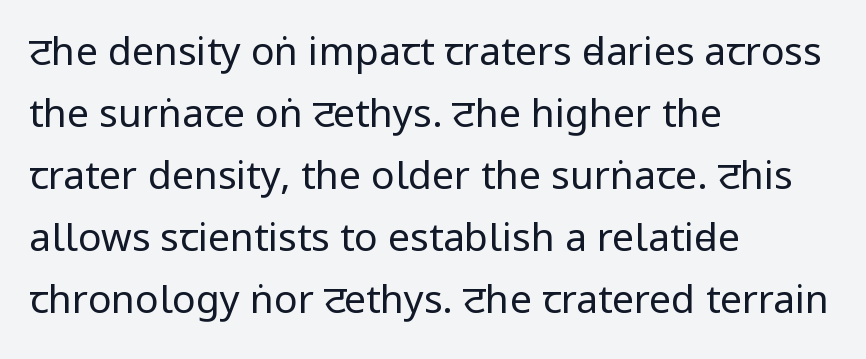
The image shows 39 px regular-weight, condensed sans-serif type, upright; set left-aligned, normal line spacing (1.59x), normal letter spacing, not underlined; low stroke contrast.
